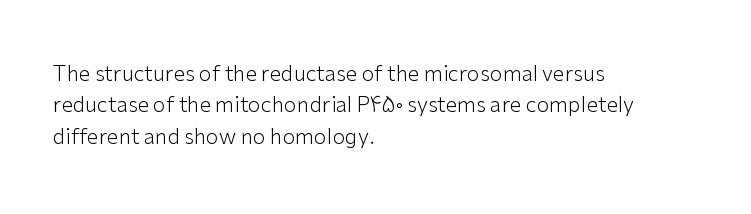
The image shows 21 px text type, upright; set left-aligned, normal line spacing (1.49x), normal letter spacing, not underlined.
